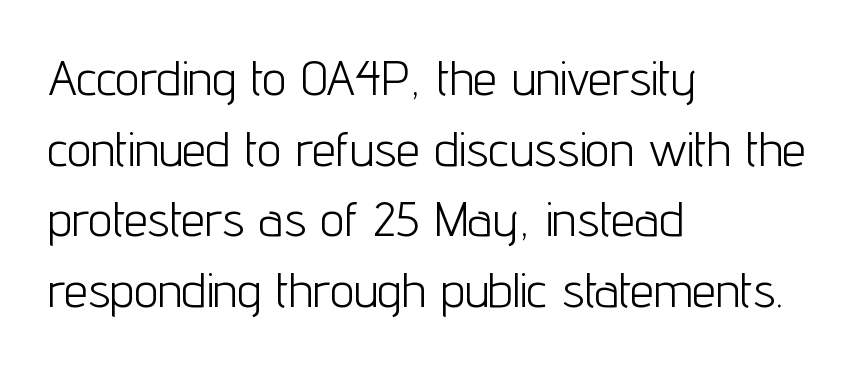
Characters follow at the spacing the type designer built in. A sans-serif font was chosen for this passage. Rendered with straight, roman letterforms. The vertical gap from one line to the next is medium. In CSS terms this would be text-align: left. The font sits on the lighter half of the weight spectrum, regular included.
